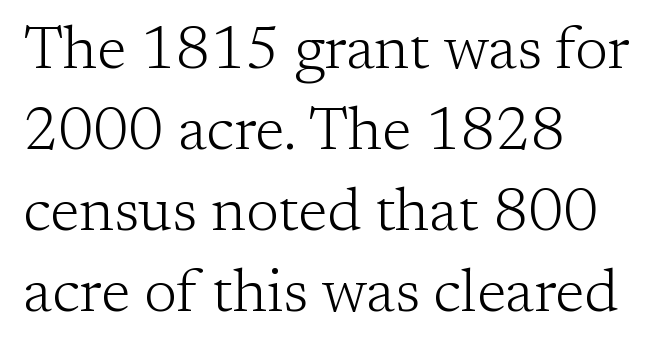
A typesetter would mark this as roman, not italic. You can tell from the footed stems that serif type was used. The gaps between neighbouring characters are ordinary and unremarkable. The rendering uses natural spacing where letterforms have individual widths. Is the stroke heavy? The answer is a plain regular-or-lighter.
